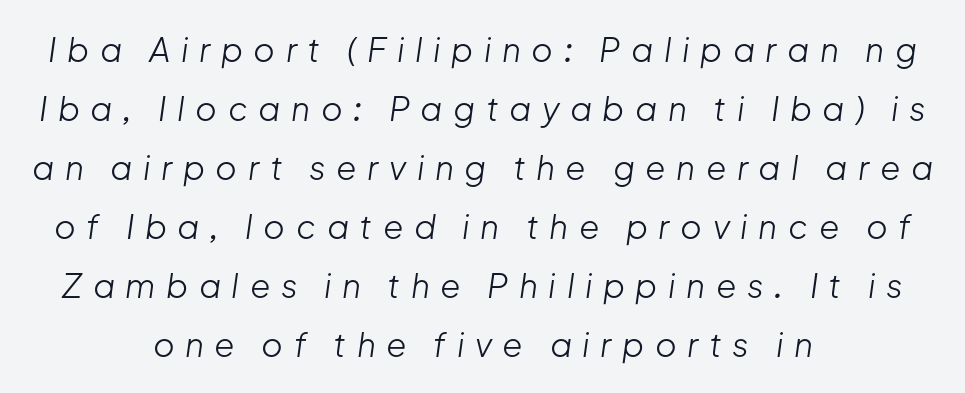
Q: Is the text bold? A: No.
Q: Is the text italic (slanted)? A: Yes, it leans right by about 8 degrees.
Q: Is the text underlined? A: No.
Q: How is the paragraph aligned? A: Centered.
Q: Is the spacing between letters normal or unusually wide? A: Unusually wide.
Q: Width (condensed, normal, or wide)? A: Normal.
Q: Stroke contrast? A: Low.
Q: x-height? A: Medium.
Q: Monospaced? A: No.
